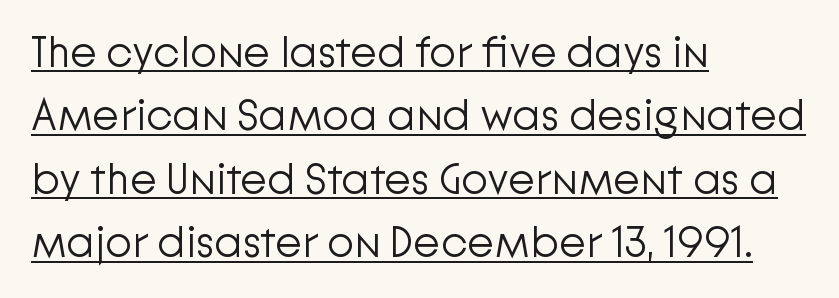
{"serif": "no", "italic": "no", "bold": "no", "weight": "light", "width": "normal", "stroke_contrast": "low", "x_height": "medium", "monospaced": "no", "underline": "yes", "align": "left", "line_spacing": "normal", "line_spacing_ratio": 1.44, "letter_spacing": "normal", "letter_spacing_em": 0.0, "glyph_px": 44}
